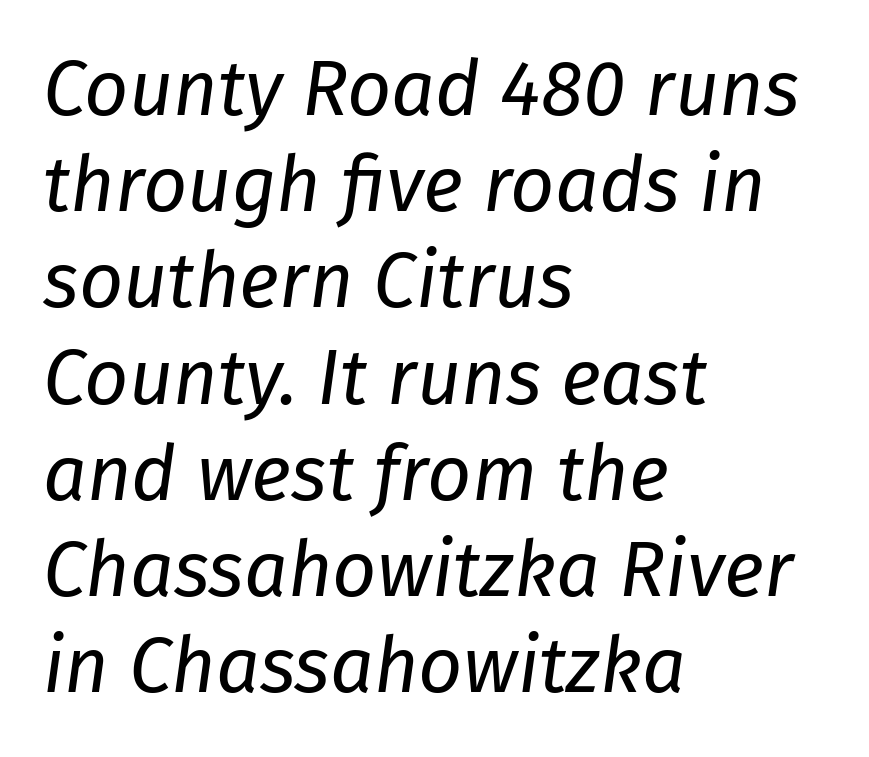
{"italic": "yes", "lean": "right", "slant_degrees": 8, "bold": "no", "weight": "regular", "width": "normal", "stroke_contrast": "low", "x_height": "medium", "monospaced": "no", "underline": "no", "align": "left", "line_spacing": "normal", "line_spacing_ratio": 1.25, "letter_spacing": "normal", "letter_spacing_em": 0.0, "glyph_px": 77}
